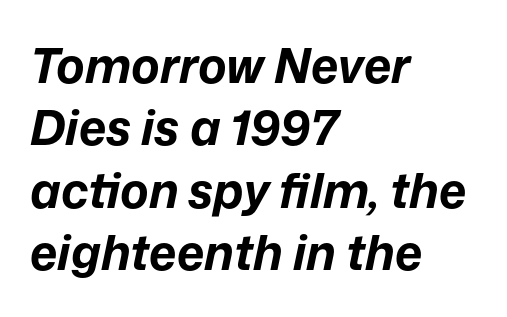
Bare-footed words on every line. Spacing between characters is what you'd get straight out of the box. Each line starts at the same left margin while the right side varies. Every letter is thick-stroked: bold, no question. Does the leading feel generous? No, just average. The rendering uses natural spacing where letterforms have individual widths.
